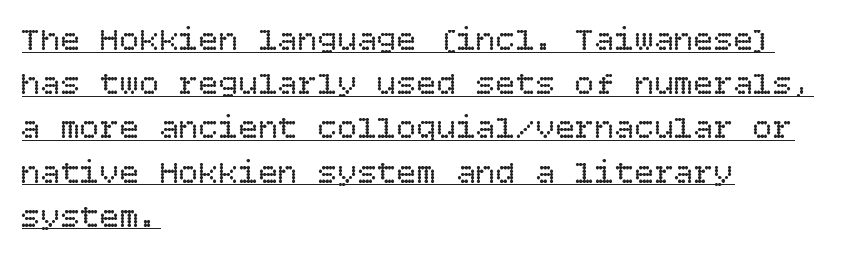
A typesetter would call this leading conventional body-copy spacing. Typeset ragged right — the left edge is the straight one. Underlining? Definitely there. Quick note: not italic, upright.
